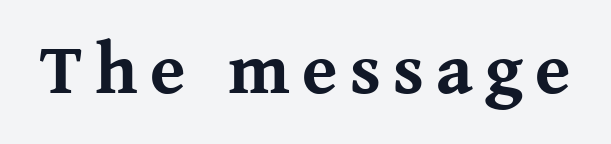
Q: Is the text bold? A: Yes.
Q: Is the text italic (slanted)? A: No, it is upright.
Q: Is the typeface a serif or a sans-serif typeface? A: Serif.
Q: Is the text underlined? A: No.
Q: Width (condensed, normal, or wide)? A: Normal.
Q: Stroke contrast? A: Medium.
Q: x-height? A: Medium.
Q: Monospaced? A: No.
